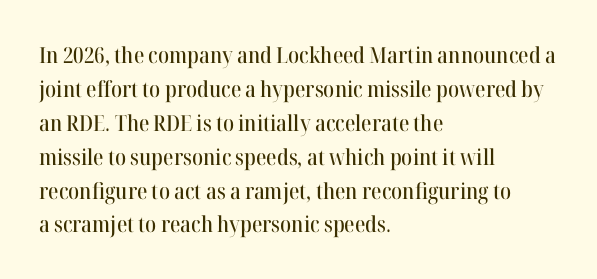
{"italic": "no", "underline": "no", "align": "left", "line_spacing": "normal", "line_spacing_ratio": 1.54, "letter_spacing": "normal", "letter_spacing_em": 0.0, "glyph_px": 22}
